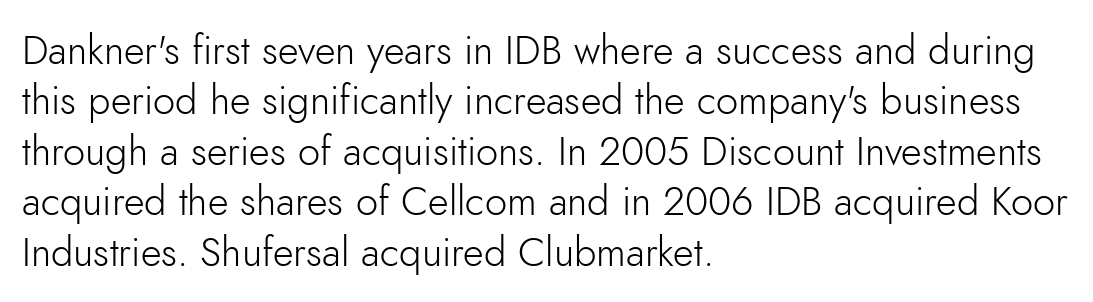
{"serif": "no", "italic": "no", "bold": "no", "weight": "light", "width": "normal", "stroke_contrast": "low", "x_height": "small", "monospaced": "no", "underline": "no", "align": "left", "line_spacing": "normal", "line_spacing_ratio": 1.26, "letter_spacing": "normal", "letter_spacing_em": 0.0, "glyph_px": 40}
